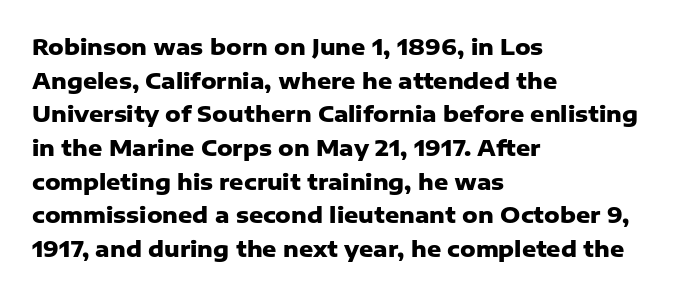
This sample is left-justified, so line endings fall wherever the words run out. Ascenders rise straight up at ninety degrees. Notice how descenders clear the ascenders below comfortably — that's standard leading. Is the type bold? Yes — the strokes are clearly thick and heavy.
